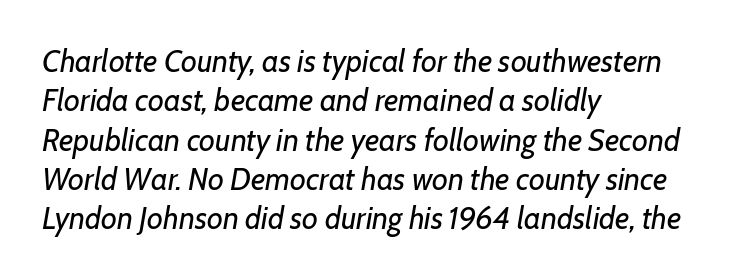
The image shows 31 px regular-weight type, italic (leaning right); set left-aligned, normal line spacing (1.27x), normal letter spacing, not underlined; low stroke contrast and a medium x-height.
